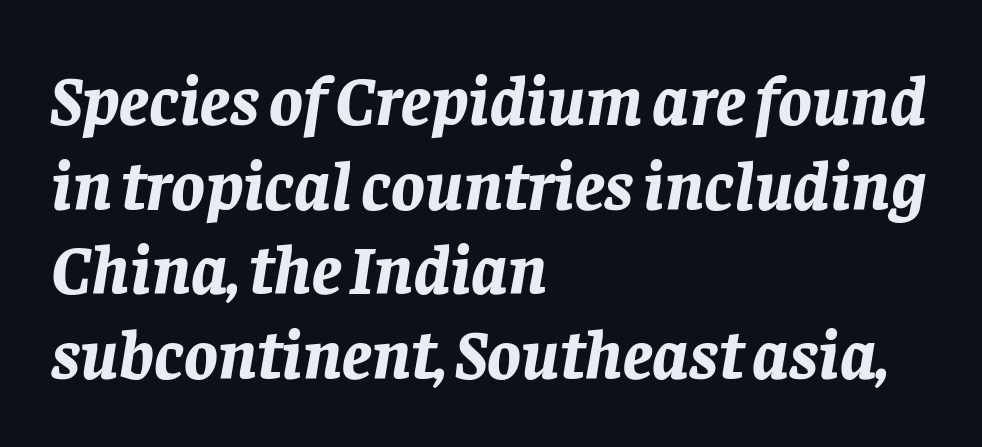
The image shows 70 px bold type, italic (leaning right); set left-aligned, line spacing 1.21x, normal letter spacing, not underlined; low stroke contrast and a large x-height.
